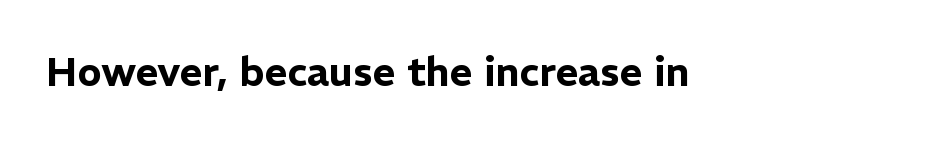
The image shows 40 px sans-serif type, upright; set normal letter spacing, not underlined; low stroke contrast and a medium x-height.
